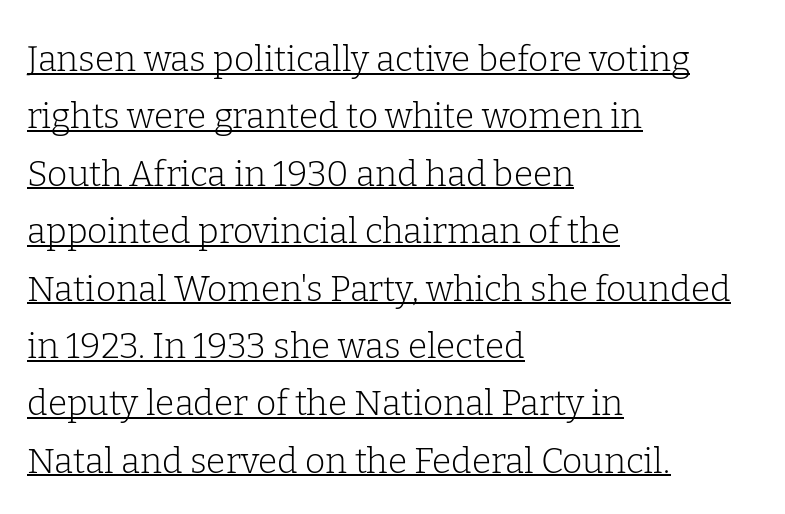
Q: Is the text bold? A: No.
Q: Is the text italic (slanted)? A: No, it is upright.
Q: Is the typeface a serif or a sans-serif typeface? A: Serif.
Q: Is the text underlined? A: Yes.
Q: How is the paragraph aligned? A: Left-aligned.
Q: Is the spacing between letters normal or unusually wide? A: Normal.
Q: Is the spacing between lines tight, normal or loose? A: Normal.
Q: Width (condensed, normal, or wide)? A: Normal.
Q: Stroke contrast? A: Low.
Q: x-height? A: Medium.
Q: Monospaced? A: No.
